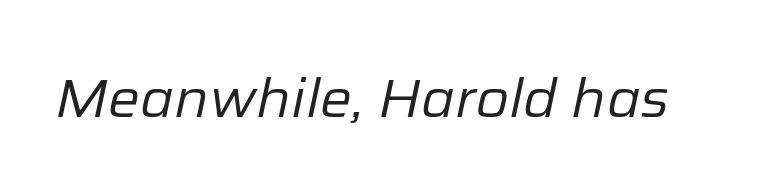
{"italic": "yes", "lean": "right", "slant_degrees": 12, "bold": "no", "weight": "regular", "width": "normal", "stroke_contrast": "low", "x_height": "medium", "monospaced": "no", "underline": "no", "letter_spacing": "normal", "letter_spacing_em": 0.0, "glyph_px": 54}
